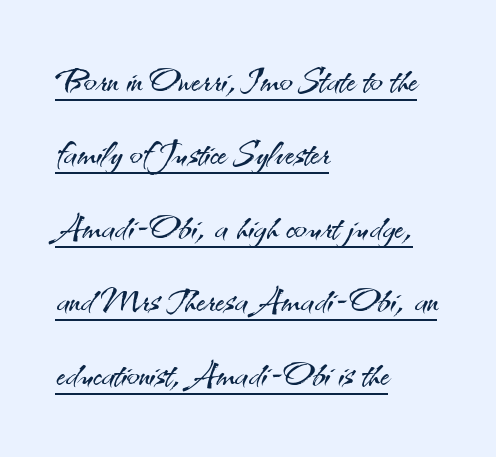
{"serif": "no", "bold": "no", "weight": "light", "width": "normal", "stroke_contrast": "medium", "x_height": "small", "monospaced": "no", "underline": "yes", "align": "left", "line_spacing": "normal", "line_spacing_ratio": 1.53, "letter_spacing": "normal", "letter_spacing_em": 0.0, "glyph_px": 48}
